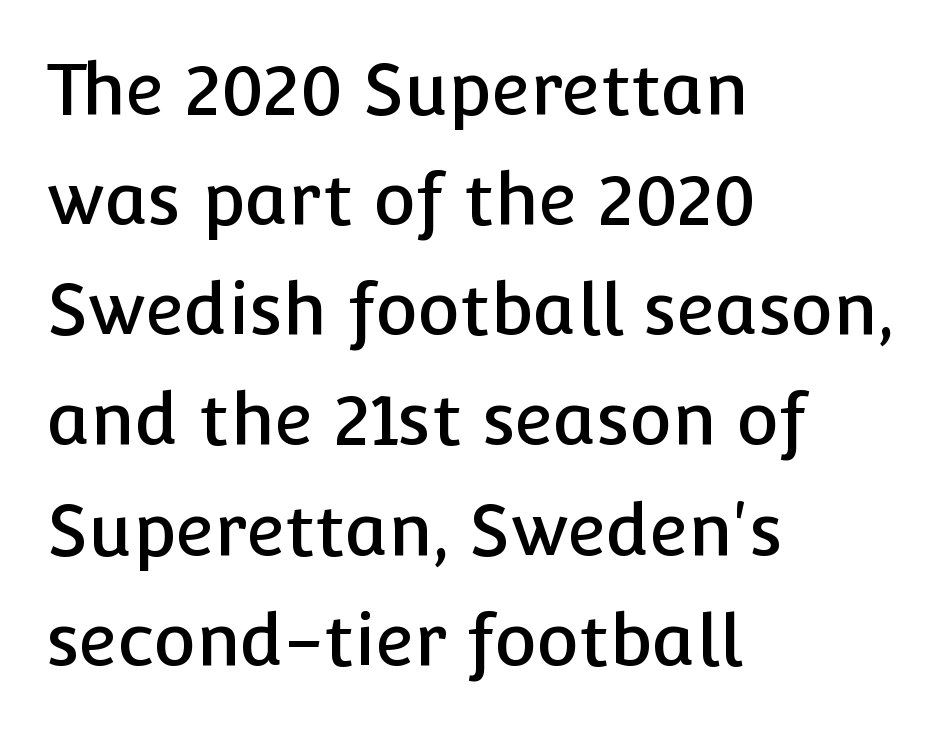
Character widths vary here, with narrow letters taking less room than wide ones. The rendering keeps characters at their native spacing. The type family on display is of the sans-serif kind. Posture: upright roman.
